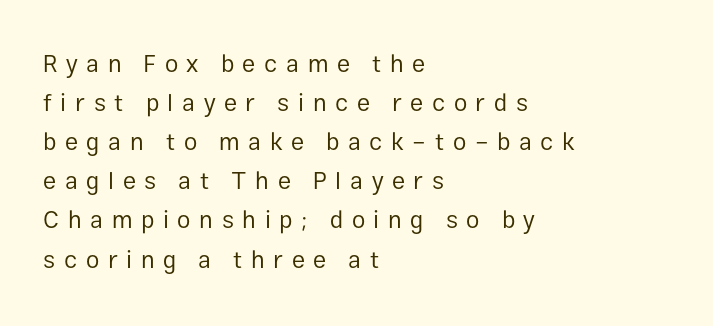
{"italic": "no", "bold": "no", "underline": "no", "align": "left", "line_spacing": "normal", "line_spacing_ratio": 1.63, "letter_spacing": "wide", "letter_spacing_em": 0.36, "glyph_px": 24}
